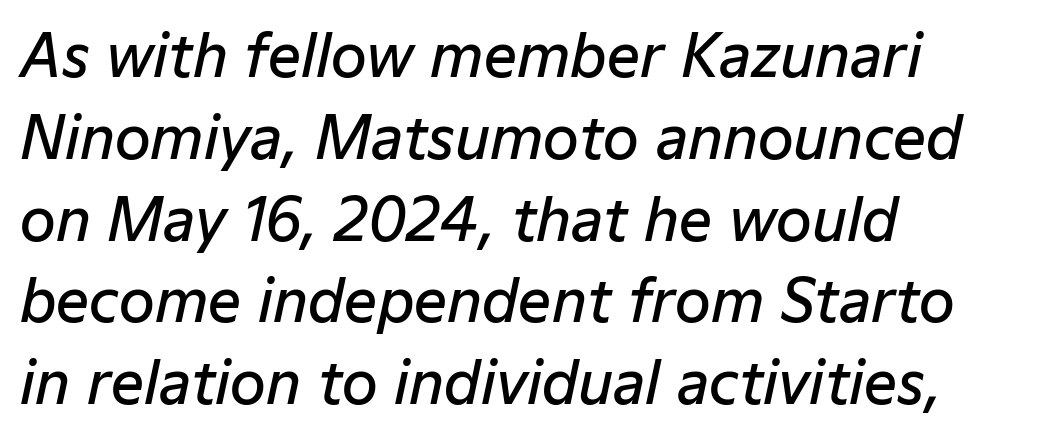
{"italic": "yes", "lean": "right", "slant_degrees": 12, "bold": "semi", "weight": "semibold", "width": "normal", "stroke_contrast": "low", "x_height": "medium", "monospaced": "no", "underline": "no", "align": "left", "line_spacing": "normal", "line_spacing_ratio": 1.41, "letter_spacing": "normal", "letter_spacing_em": 0.0, "glyph_px": 58}
